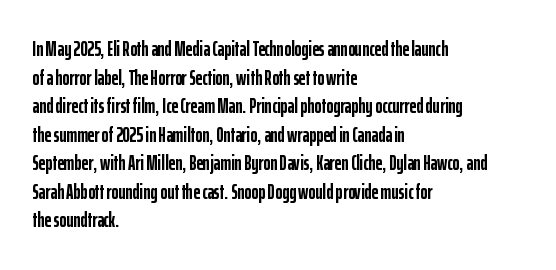
The image shows 21 px bold type, upright; set left-aligned, normal line spacing (1.36x), normal letter spacing, not underlined.
